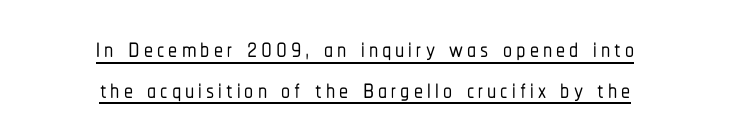
Q: Is the text italic (slanted)? A: No, it is upright.
Q: Is the typeface a serif or a sans-serif typeface? A: Sans-serif.
Q: Is the text underlined? A: Yes.
Q: How is the paragraph aligned? A: Centered.
Q: Is the spacing between lines tight, normal or loose? A: Tight.
Q: Width (condensed, normal, or wide)? A: Condensed.
Q: Stroke contrast? A: Low.
Q: x-height? A: Medium.
Q: Monospaced? A: No.
